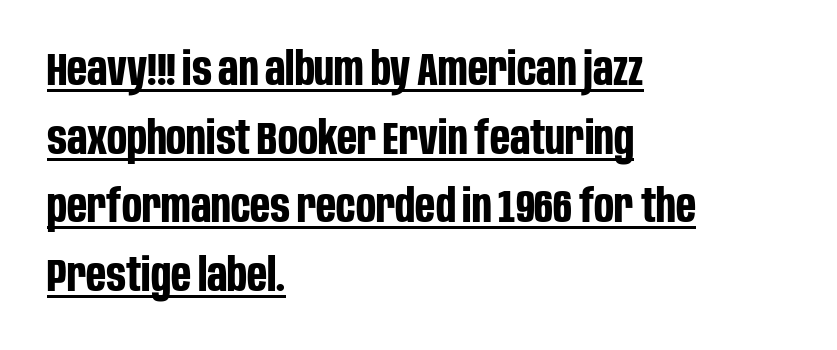
This sample has the flowing, uneven cadence of proportional lettering. Short and long lines alike share a common starting point at left. Tall strokes in this sample are plumb rather than angled. The string is rendered with underlining switched on. The face used here has the dense, thick strokes of a bold.
